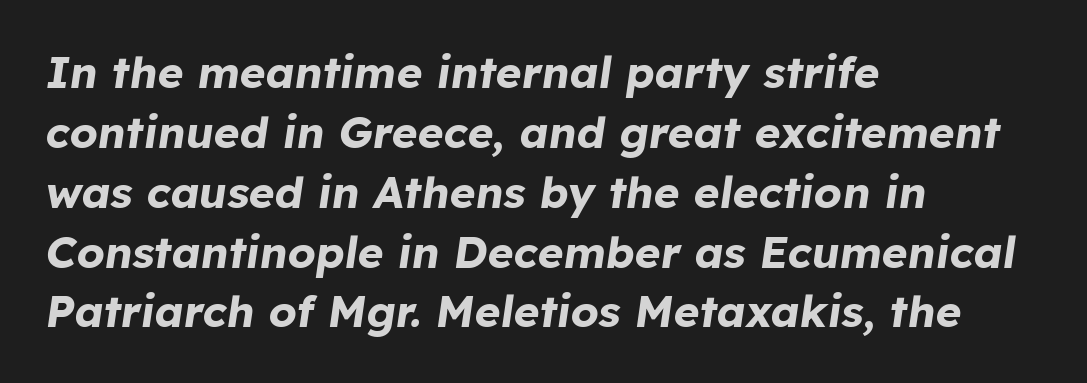
Q: Is the text bold? A: Yes.
Q: Is the text italic (slanted)? A: Yes, it leans right by about 8 degrees.
Q: Is the text underlined? A: No.
Q: How is the paragraph aligned? A: Left-aligned.
Q: Is the spacing between letters normal or unusually wide? A: Normal.
Q: Is the spacing between lines tight, normal or loose? A: Normal.
Q: Width (condensed, normal, or wide)? A: Normal.
Q: Stroke contrast? A: Low.
Q: x-height? A: Medium.
Q: Monospaced? A: No.
